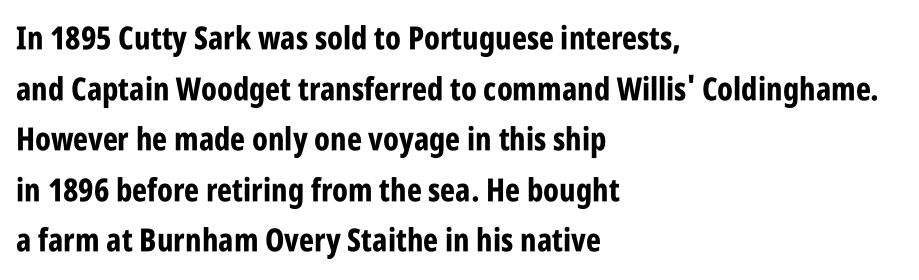
{"serif": "no", "italic": "no", "bold": "yes", "weight": "bold", "width": "condensed", "stroke_contrast": "low", "x_height": "large", "monospaced": "no", "underline": "no", "align": "left", "line_spacing": "normal", "line_spacing_ratio": 1.58, "letter_spacing": "normal", "letter_spacing_em": 0.0, "glyph_px": 32}
